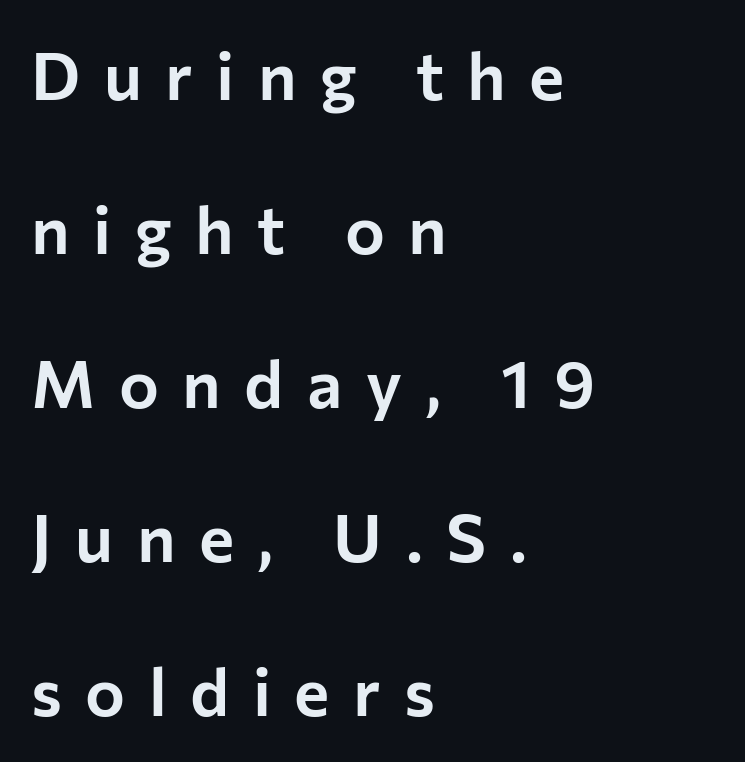
{"serif": "no", "italic": "no", "width": "normal", "stroke_contrast": "low", "x_height": "medium", "monospaced": "no", "underline": "no", "align": "left", "line_spacing": "loose", "line_spacing_ratio": 2.3, "letter_spacing": "wide", "letter_spacing_em": 0.35, "glyph_px": 67}
